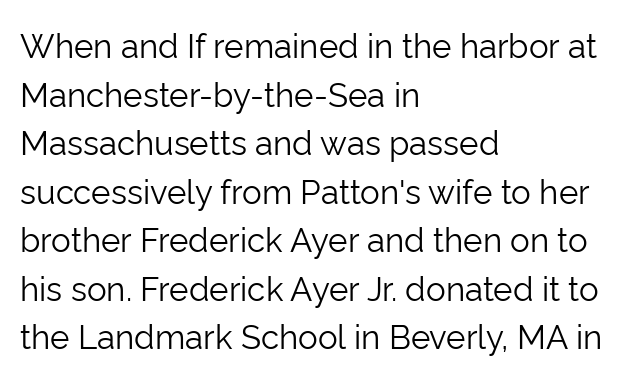
Does the type have serifs? No, each stem ends abruptly. The glyphs are unaccompanied by any horizontal stroke below them. The paragraph has a hard left edge and a soft right edge. Look at the tracking — it's just the regular setting, nothing added. Caption: face not bold, strokes unweighted. Regular leading.
